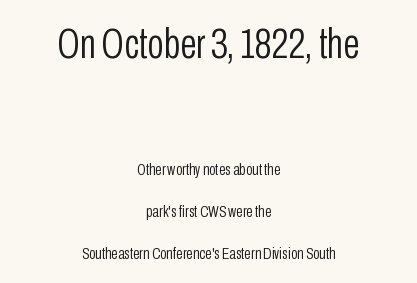
The image shows 43 px light, condensed sans-serif type, upright; set centered, loose line spacing (2.46x), normal letter spacing, not underlined; the first (top) block is 2.53x larger; low stroke contrast and a medium x-height.
